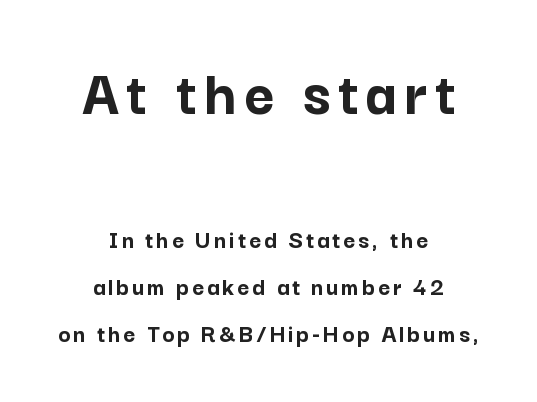
Character widths vary here, with narrow letters taking less room than wide ones. The typesetter chose a symmetrical, centered arrangement here. The passage shown begins with its larger block and ends with its smaller one. Quick note: underline off. A roman cut, with each character standing at attention.
